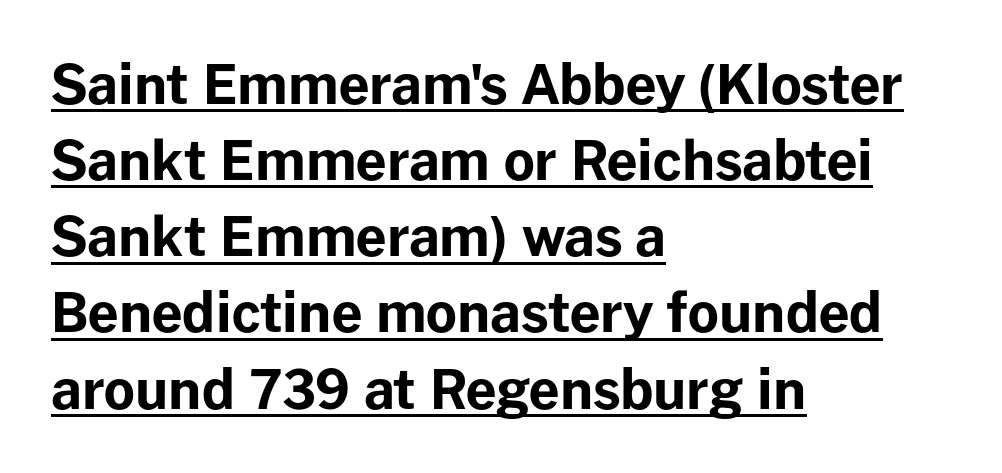
Q: Is the text bold? A: Yes.
Q: Is the text italic (slanted)? A: No, it is upright.
Q: Is the typeface a serif or a sans-serif typeface? A: Sans-serif.
Q: Is the text underlined? A: Yes.
Q: How is the paragraph aligned? A: Left-aligned.
Q: Is the spacing between letters normal or unusually wide? A: Normal.
Q: Is the spacing between lines tight, normal or loose? A: Normal.
Q: Width (condensed, normal, or wide)? A: Normal.
Q: Stroke contrast? A: Low.
Q: x-height? A: Medium.
Q: Monospaced? A: No.
